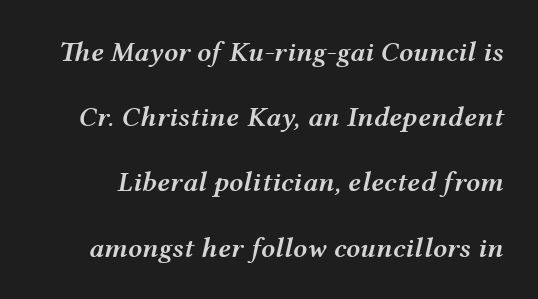
Strokes here are thickened, but only to semibold level. Compared with ordinary roman type, these characters are visibly tilted. Does the leading feel generous? Absolutely, it's lavish. Underlining? Definitely not there. The letterforms sit shoulder to shoulder at normal distance.
